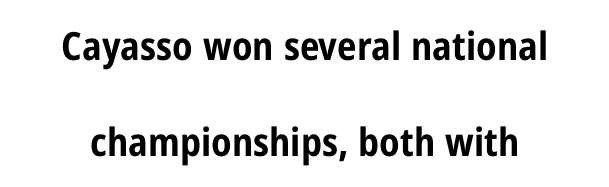
{"serif": "no", "italic": "no", "bold": "yes", "weight": "bold", "width": "condensed", "stroke_contrast": "low", "x_height": "medium", "monospaced": "no", "underline": "no", "align": "center", "line_spacing": "loose", "line_spacing_ratio": 2.47, "letter_spacing": "normal", "letter_spacing_em": 0.0, "glyph_px": 39}
